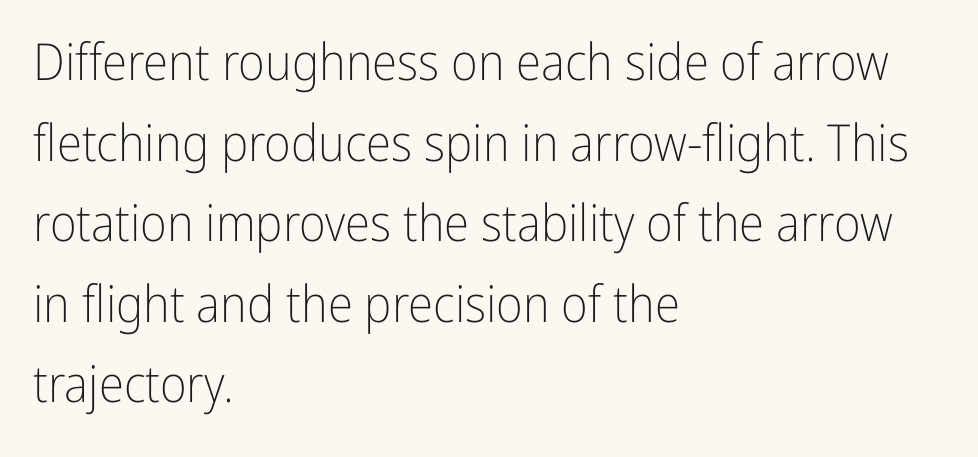
The image shows 51 px light, condensed sans-serif type, upright; set left-aligned, normal line spacing (1.58x), normal letter spacing, not underlined; low stroke contrast and a medium x-height.
